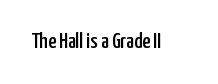
The image shows 22 px text type, upright; set normal letter spacing, not underlined.
